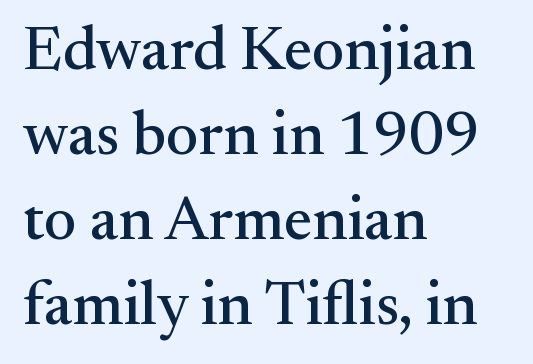
Spacing between characters is what you'd get straight out of the box. Layout note: lines flush left. Here the designer chose a conventional face with non-uniform glyph widths. A bare baseline throughout the passage.
